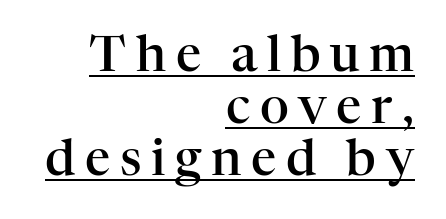
Vertical spacing — tight. Line ends are locked; line starts wander. Are there feet on the stems? There are — it's a serif. What decoration does the sample have? An underline. If you drew a line through each stem, it would be perfectly vertical.
